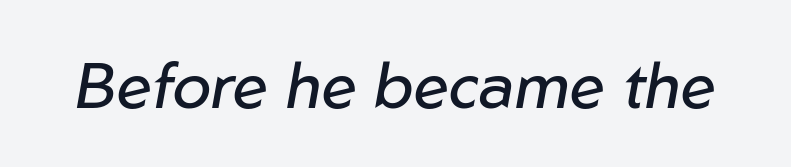
Each stroke keeps to a modest, everyday thickness or less. It's the slanting kind of type. A typesetter would call this zero additional tracking. The specimen omits any rule beneath the text block's lines.
